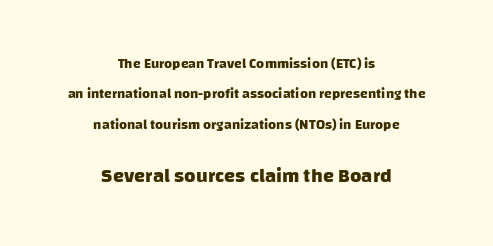
The image shows 20 px bold type; set centered, loose line spacing (2.17x), normal letter spacing, not underlined; the second (bottom) block is 1.43x larger.
